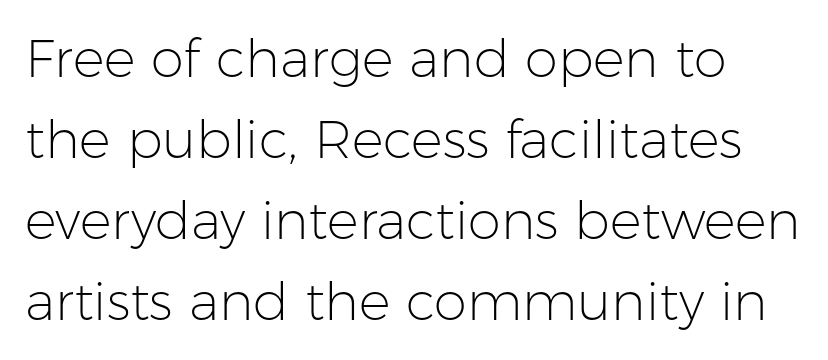
Q: Is the text bold? A: No.
Q: Is the text italic (slanted)? A: No, it is upright.
Q: Is the typeface a serif or a sans-serif typeface? A: Sans-serif.
Q: Is the text underlined? A: No.
Q: Is the spacing between letters normal or unusually wide? A: Normal.
Q: Is the spacing between lines tight, normal or loose? A: Normal.
Q: Width (condensed, normal, or wide)? A: Normal.
Q: Stroke contrast? A: Low.
Q: x-height? A: Medium.
Q: Monospaced? A: No.
